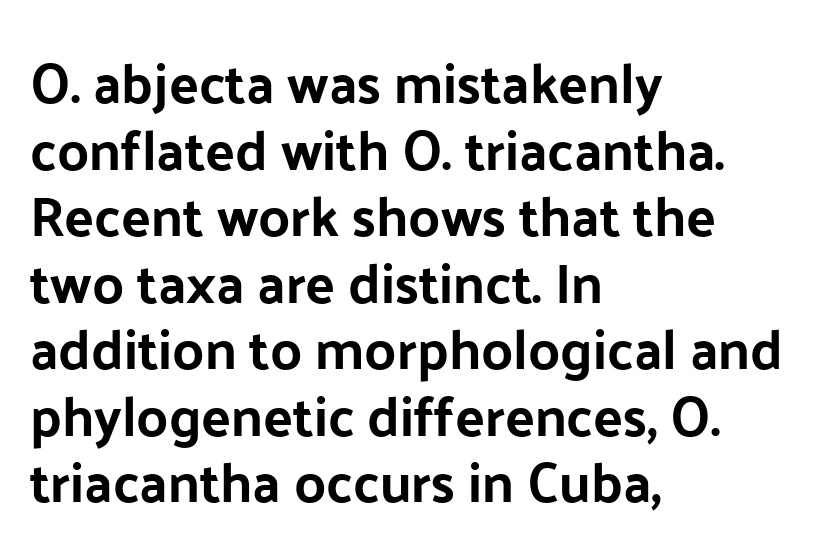
{"serif": "no", "italic": "no", "width": "normal", "stroke_contrast": "low", "x_height": "medium", "monospaced": "no", "underline": "no", "align": "left", "line_spacing_ratio": 1.21, "letter_spacing": "normal", "letter_spacing_em": 0.0, "glyph_px": 55}
